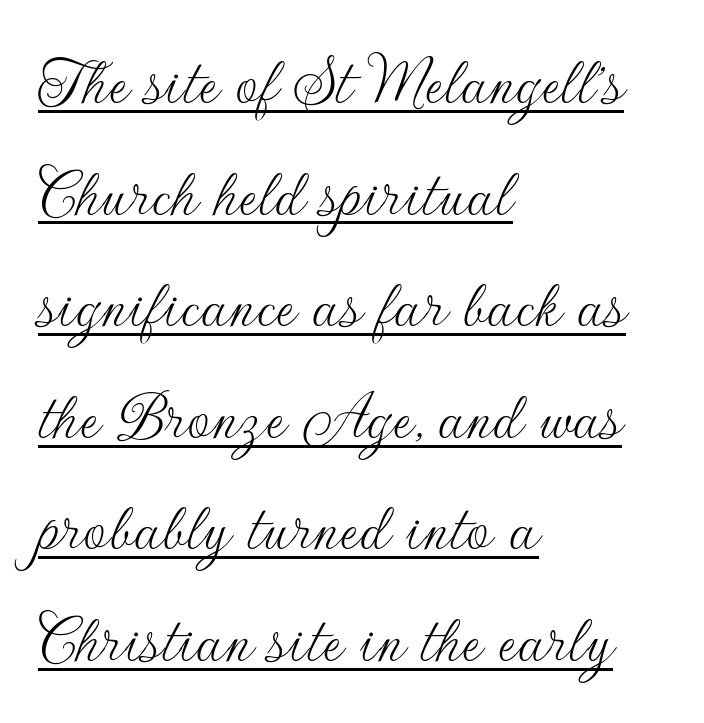
Weight: in the light-to-regular range. Is this a fixed-width face? No — the glyphs have proportional, varying widths. The designer left line spacing at the default. You can tell from the bare stems that sans-serif type was used.
